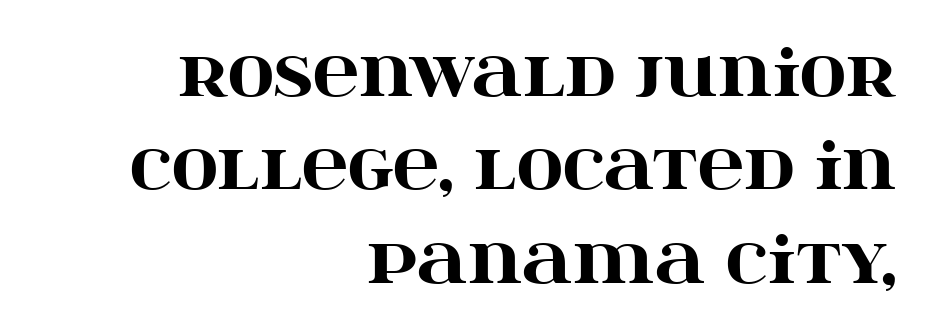
{"serif": "yes", "italic": "no", "bold": "yes", "weight": "heavy", "width": "wide", "stroke_contrast": "high", "x_height": "large", "monospaced": "no", "underline": "no", "align": "right", "line_spacing": "normal", "line_spacing_ratio": 1.46, "letter_spacing": "normal", "letter_spacing_em": 0.0, "glyph_px": 64}
